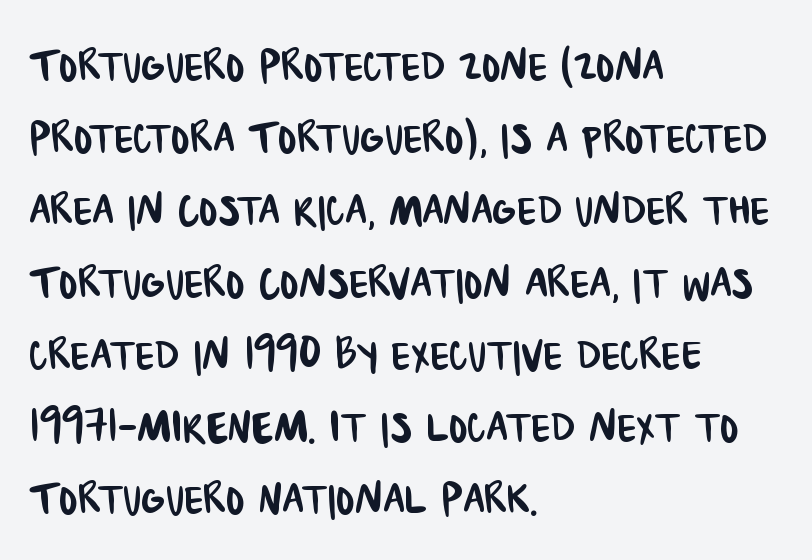
{"serif": "no", "width": "condensed", "stroke_contrast": "low", "x_height": "large", "monospaced": "no", "underline": "no", "align": "left", "line_spacing": "normal", "line_spacing_ratio": 1.29, "letter_spacing": "normal", "letter_spacing_em": 0.0, "glyph_px": 56}
